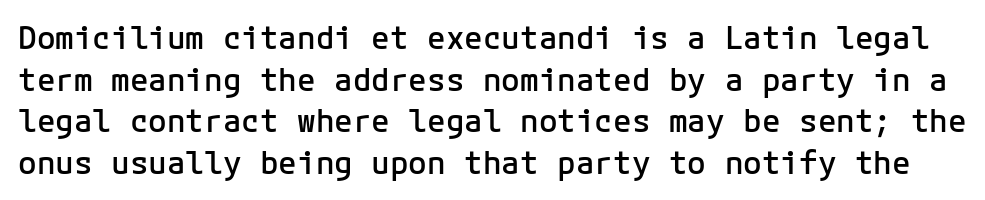
The image shows 31 px semibold sans-serif type, upright, monospaced; set normal line spacing (1.34x), normal letter spacing, not underlined; low stroke contrast and a medium x-height.
